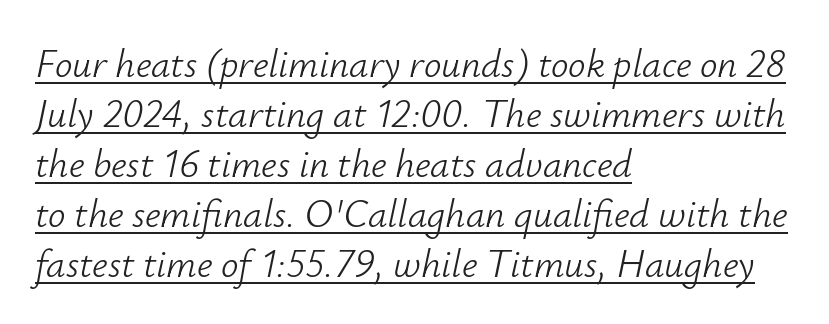
You could call the tracking neutral — neither tight nor loose. This is oblique type, the kind used for emphasis or titles. The typesetter has applied underlining to the passage shown. Horizontal alignment here is leftward, the default for most running prose. Character widths vary here, with narrow letters taking less room than wide ones.
